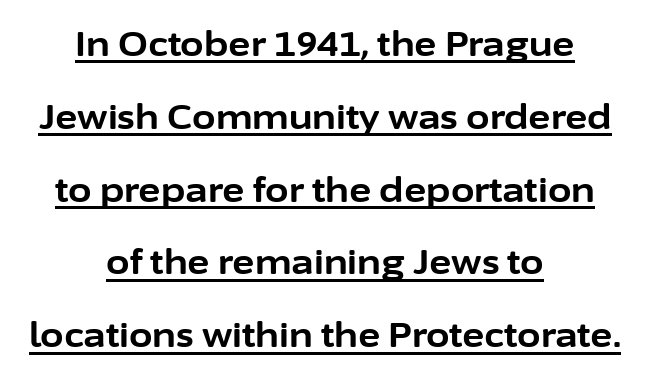
Regarding serifs, this sample does without them. The passage shown stacks its lines with a broad gap. This sample is center-justified, so both line endings float freely. Its strokes are broad and dark, the hallmark of bold type.
